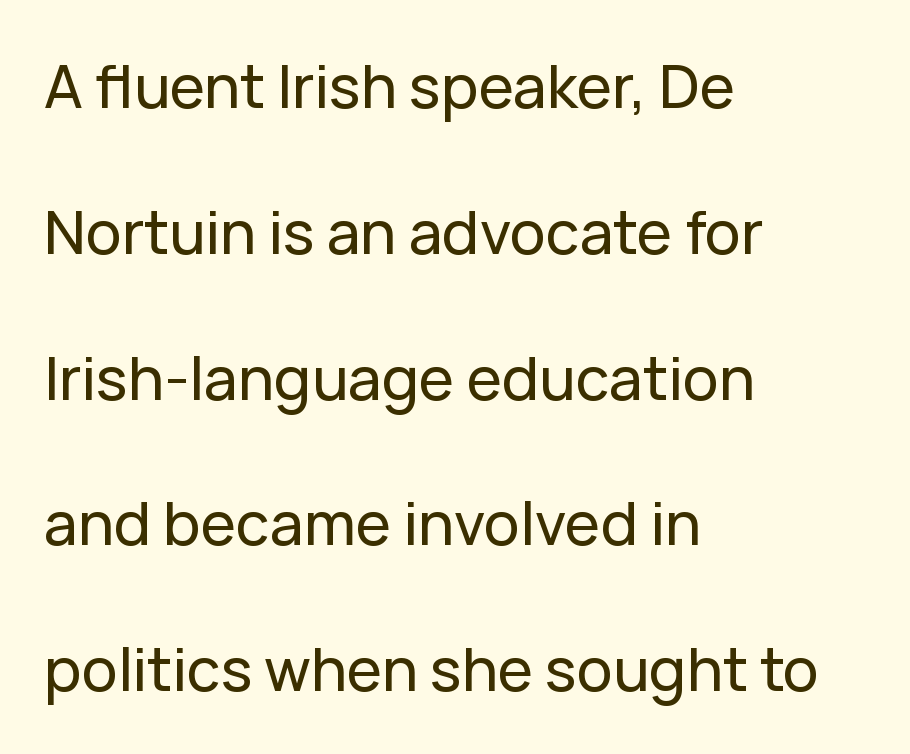
Unlike italic type, these characters show no tilt at all. Examine the stroke ends and you'll find no serifs. In terms of leading, this rendering errs on the spacious side. The tracking reads as untouched default to a designer's eye.
